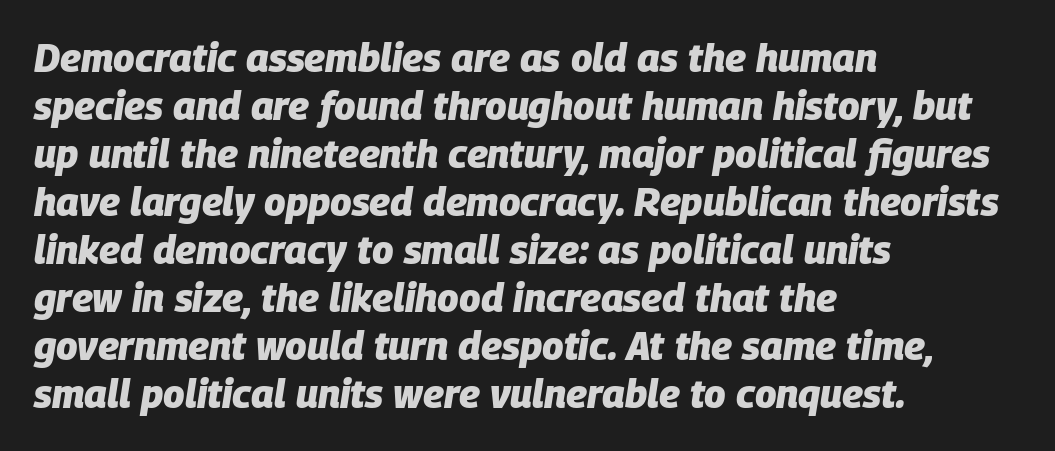
The image shows 39 px heavy type, italic (leaning right); set left-aligned, line spacing 1.23x, normal letter spacing, not underlined; low stroke contrast and a large x-height.
